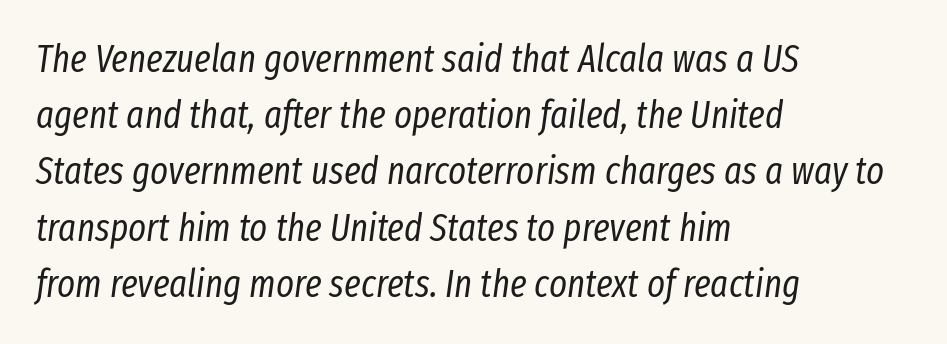
The image shows 38 px regular-weight, condensed type, italic (leaning right); set left-aligned, normal line spacing (1.48x), normal letter spacing, not underlined; low stroke contrast and a medium x-height.
